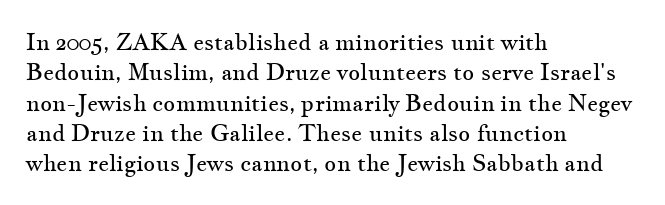
The space directly below the letters is spotless. Caption: standard tracking, unaltered. Vertically, the passage feels balanced, rows spaced as you'd expect. Does the lettering tilt? It doesn't — this is upright.
